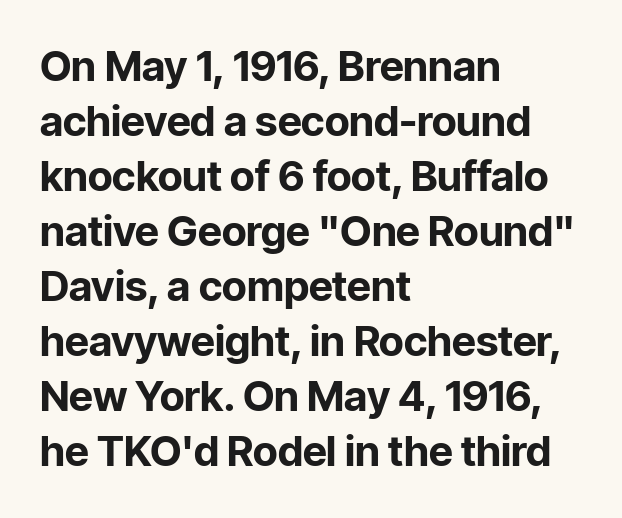
{"serif": "no", "italic": "no", "bold": "yes", "weight": "bold", "width": "normal", "stroke_contrast": "low", "x_height": "medium", "monospaced": "no", "underline": "no", "align": "left", "line_spacing": "normal", "line_spacing_ratio": 1.31, "letter_spacing": "normal", "letter_spacing_em": 0.0, "glyph_px": 42}
